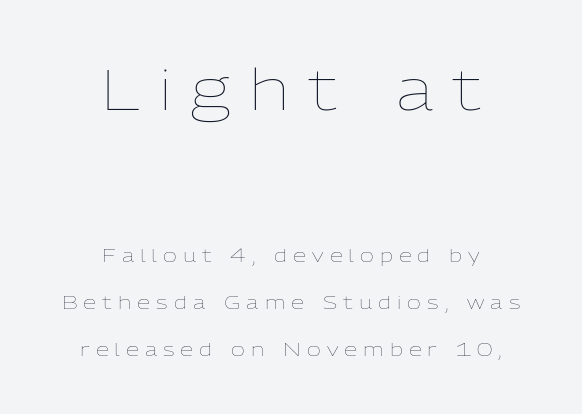
This sample has the flowing, uneven cadence of proportional lettering. The paragraph has two soft edges and a firm central axis. Decoration check: the copy has no underline. The strokes carry an ordinary text weight at most.
